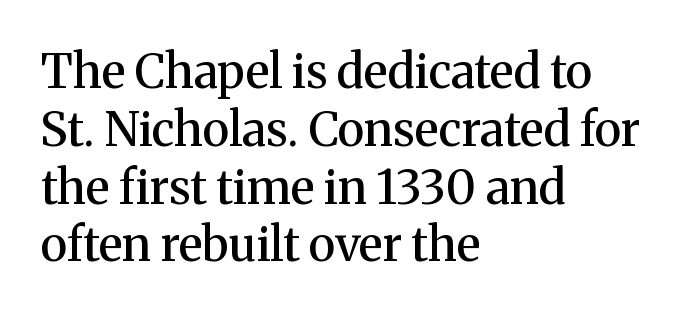
{"serif": "yes", "italic": "no", "bold": "semi", "weight": "semibold", "width": "normal", "stroke_contrast": "medium", "x_height": "medium", "monospaced": "no", "underline": "no", "align": "left", "line_spacing_ratio": 1.23, "letter_spacing": "normal", "letter_spacing_em": 0.0, "glyph_px": 47}
